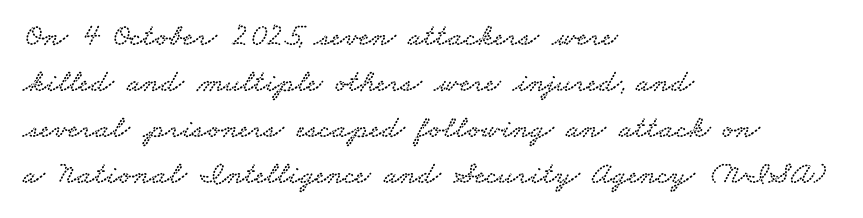
{"serif": "yes", "width": "wide", "stroke_contrast": "low", "x_height": "small", "monospaced": "no", "underline": "no", "align": "left", "line_spacing": "normal", "line_spacing_ratio": 1.44, "letter_spacing": "normal", "letter_spacing_em": 0.0, "glyph_px": 32}
